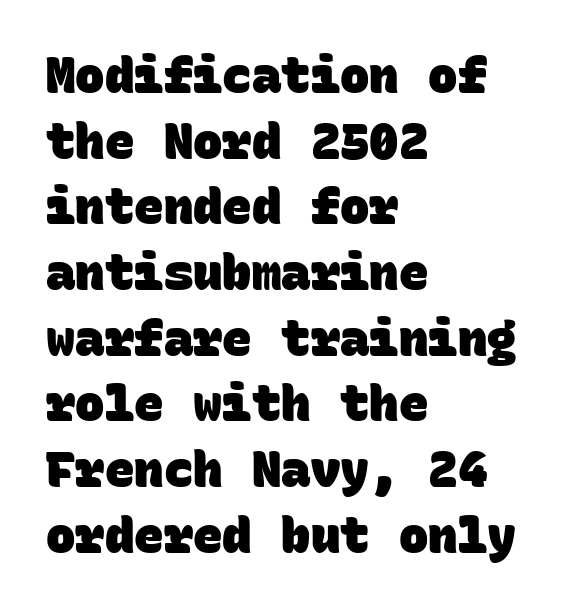
{"serif": "no", "bold": "yes", "weight": "heavy", "width": "normal", "stroke_contrast": "low", "x_height": "large", "monospaced": "yes", "underline": "no", "align": "left", "line_spacing": "normal", "line_spacing_ratio": 1.34, "letter_spacing": "normal", "letter_spacing_em": 0.0, "glyph_px": 49}
